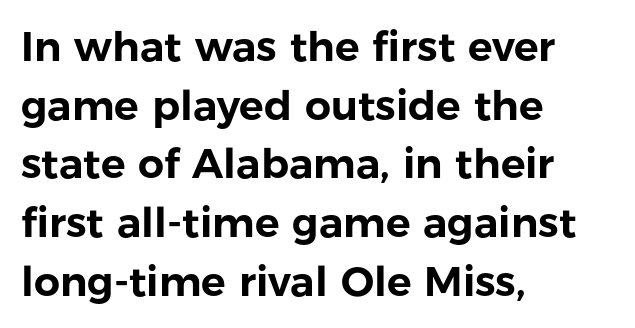
The image shows 41 px sans-serif type, upright; set left-aligned, normal line spacing (1.43x), normal letter spacing, not underlined; low stroke contrast and a medium x-height.
